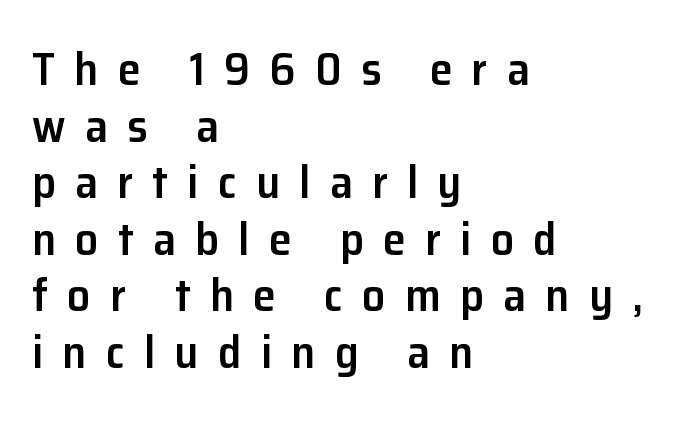
{"serif": "no", "italic": "no", "bold": "semi", "weight": "semibold", "width": "normal", "stroke_contrast": "low", "x_height": "medium", "monospaced": "no", "underline": "no", "align": "left", "line_spacing_ratio": 1.23, "letter_spacing": "wide", "letter_spacing_em": 0.42, "glyph_px": 46}
